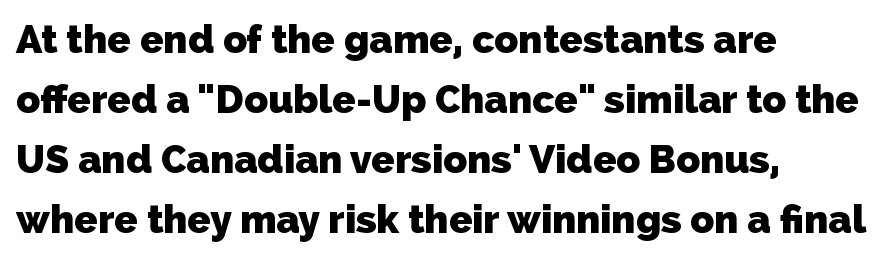
The image shows 39 px heavy sans-serif type; set left-aligned, normal line spacing (1.54x), normal letter spacing, not underlined; low stroke contrast and a medium x-height.
